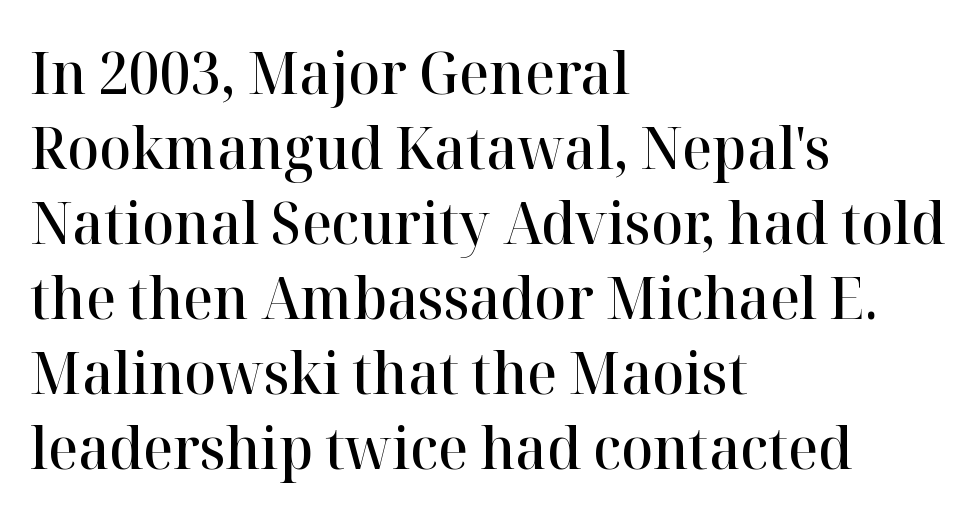
Q: Is the text bold? A: Semi-bold.
Q: Is the text italic (slanted)? A: No, it is upright.
Q: Is the typeface a serif or a sans-serif typeface? A: Serif.
Q: Is the text underlined? A: No.
Q: How is the paragraph aligned? A: Left-aligned.
Q: Is the spacing between letters normal or unusually wide? A: Normal.
Q: Is the spacing between lines tight, normal or loose? A: Normal.
Q: Width (condensed, normal, or wide)? A: Normal.
Q: Stroke contrast? A: High.
Q: x-height? A: Medium.
Q: Monospaced? A: No.
